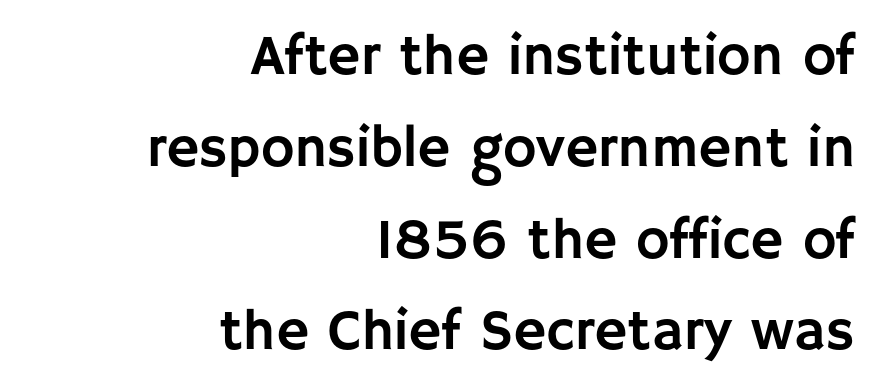
Proportional: the letters do not fall into vertical columns. Plain, unruled lines of type. The compositor pushed each line to the right boundary. Every character sits straight up, as roman type does. To sum up the face: it is a sans, with no serifs. A normal amount of white space separates one row of letters from the next.
